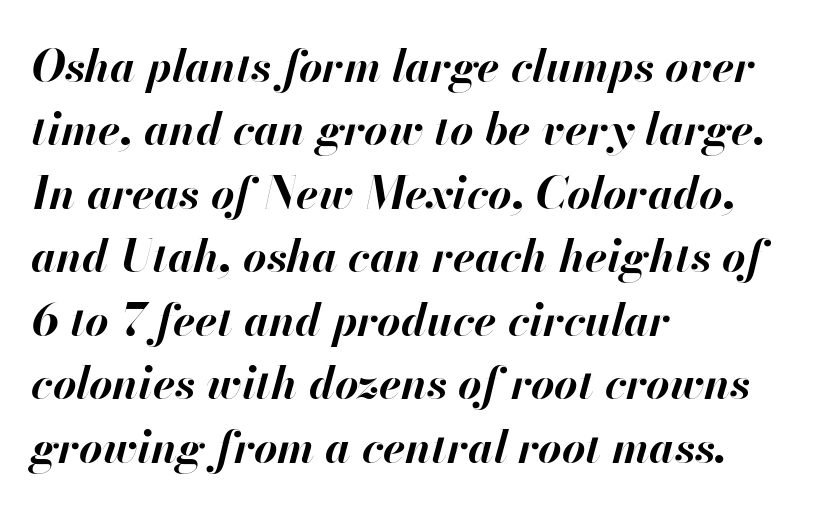
{"italic": "yes", "lean": "right", "slant_degrees": 13, "bold": "yes", "weight": "bold", "width": "normal", "stroke_contrast": "high", "x_height": "small", "monospaced": "no", "underline": "no", "align": "left", "line_spacing": "normal", "line_spacing_ratio": 1.41, "letter_spacing": "normal", "letter_spacing_em": 0.0, "glyph_px": 45}
